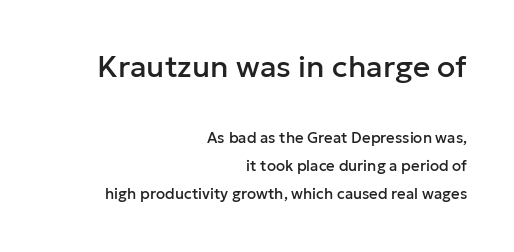
Decoration check: the copy has no underline. Teacher's note: observe the even right margin — that is flush-right alignment. Do the characters align in a grid? No, the font is proportional. No feet cap the strokes, marking this as sans-serif type. Spacing between characters is what you'd get straight out of the box.
